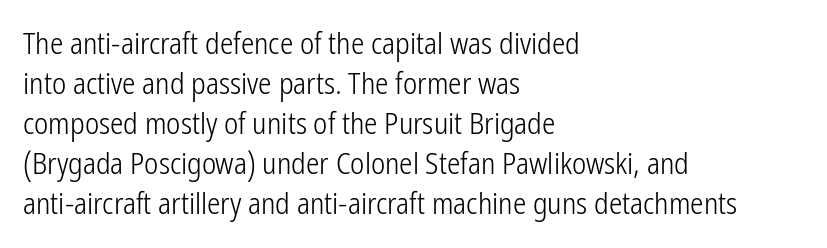
Caption: multi-line text, flush left, ragged right. The designer went with a sans here, leaving each stem footless. The designer left line spacing at the default. A quiet, ordinary-to-light weight characterises the typeface. The passage shown is not underscored anywhere. The passage shown is typed in a proportional face where columns would drift.
